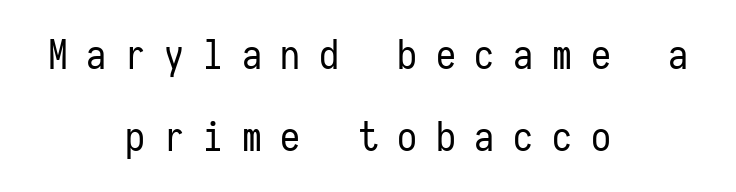
Q: Is the text bold? A: No.
Q: Is the text italic (slanted)? A: No, it is upright.
Q: Is the typeface a serif or a sans-serif typeface? A: Sans-serif.
Q: Is the text underlined? A: No.
Q: How is the paragraph aligned? A: Centered.
Q: Is the spacing between letters normal or unusually wide? A: Unusually wide.
Q: Is the spacing between lines tight, normal or loose? A: Loose.
Q: Width (condensed, normal, or wide)? A: Condensed.
Q: Stroke contrast? A: Low.
Q: x-height? A: Medium.
Q: Monospaced? A: Yes.
